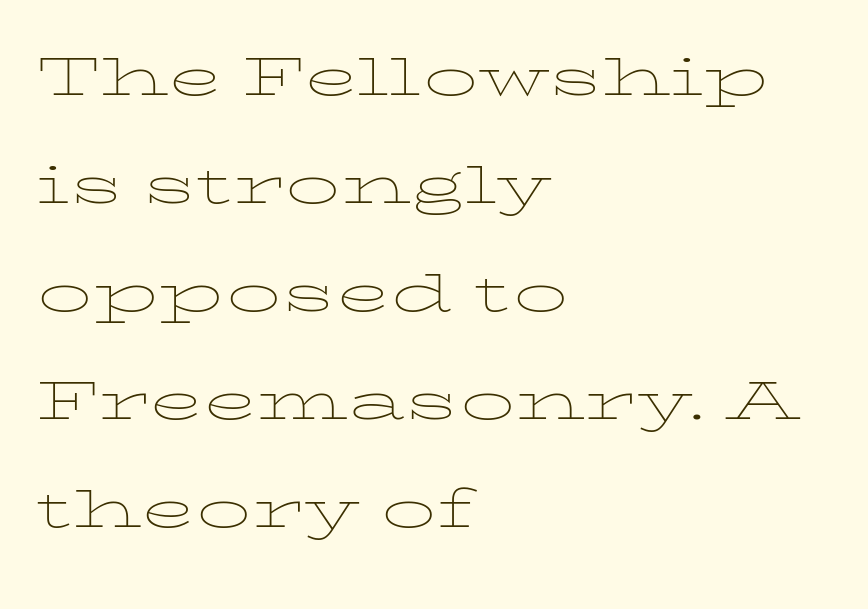
The image shows 72 px thin, wide type, upright; set left-aligned, normal line spacing (1.5x), normal letter spacing, not underlined; low stroke contrast and a medium x-height.
